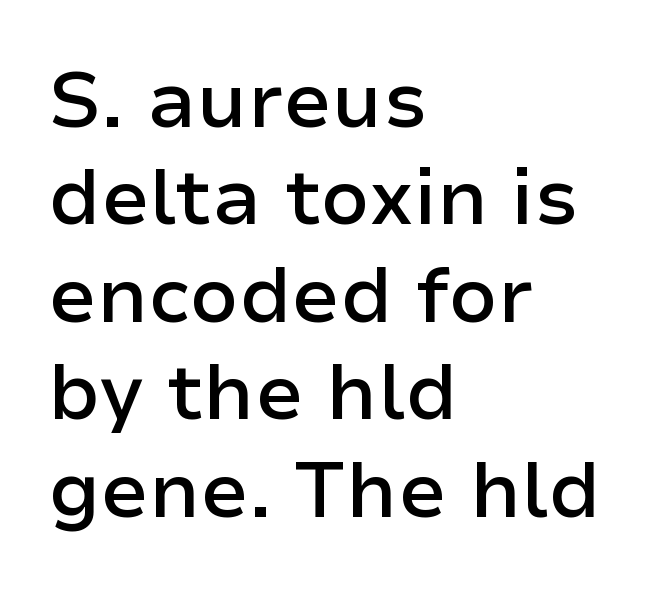
Characters follow at the spacing the type designer built in. Each new line begins a customary step beneath the previous one. Note the varied advance widths — an 'i' is clearly narrower than an 'm'. Caption: multi-line text, flush left, ragged right. Nope, not italic — everything's standing straight.
